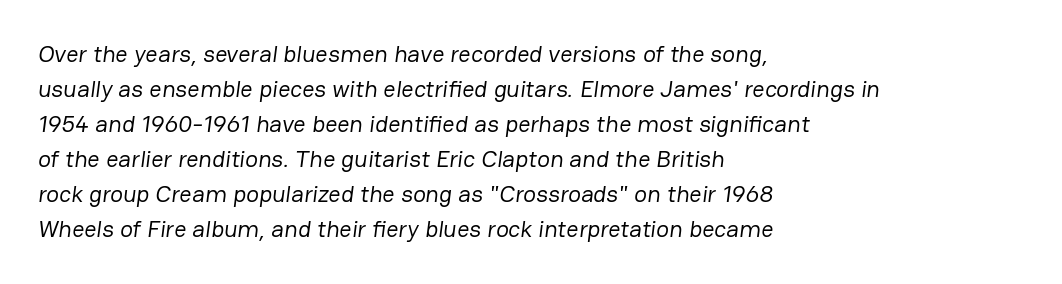
Underline: absent. The font sits on the lighter half of the weight spectrum, regular included. Regarding leading, the lines here are spaced in the standard way. Standard letterfit; no display-style spreading of the glyphs. Teacher's note: observe the even left margin — that is flush-left alignment.
